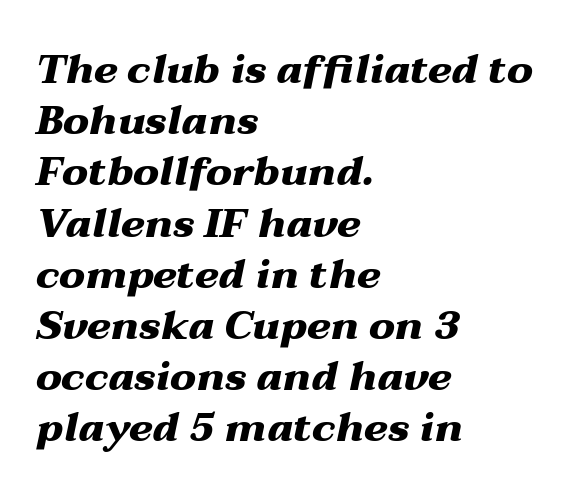
The image shows 40 px heavy, wide type, italic (leaning right); set left-aligned, normal line spacing (1.28x), normal letter spacing, not underlined; medium stroke contrast and a medium x-height.
